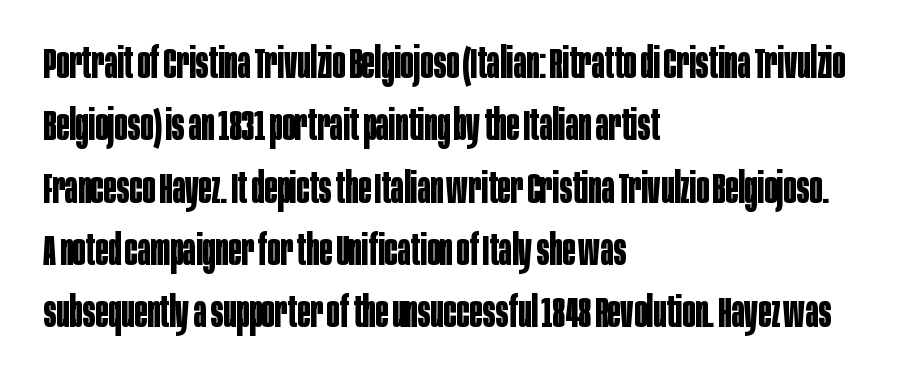
These lines stack with their left ends in a neat column. Nobody touched the tracking dial on this one. Regarding serifs, this sample does without them. Heavy, bold letterforms.
